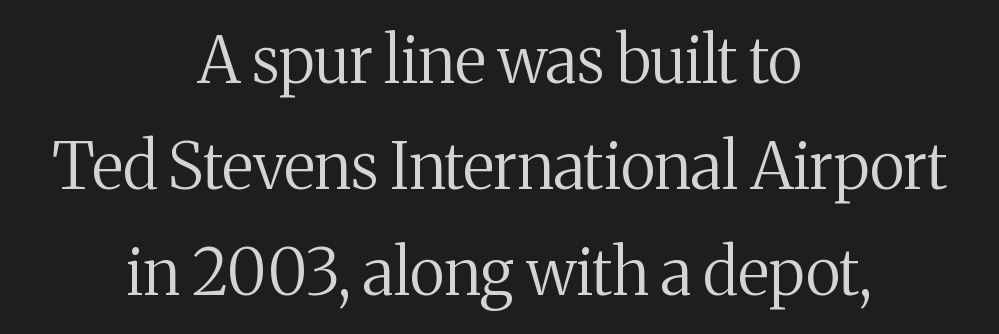
Is this a sans? No — the strokes have serifs. In CSS terms this would be text-align: center. These lines were composed using upright roman letters. Summary of vertical rhythm: regular, with standard interline spacing. On a weight scale, this lands at 450 or below.
